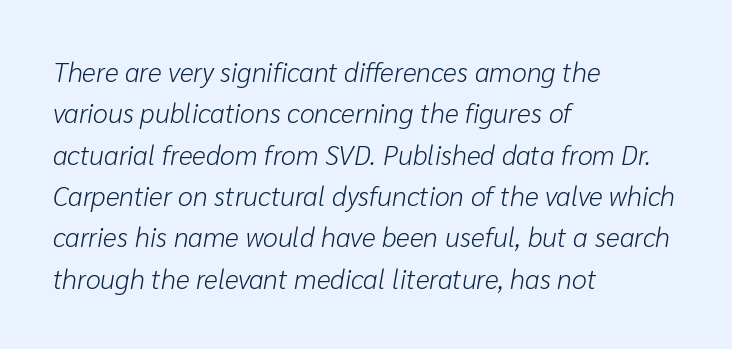
The image shows 27 px text type, italic (leaning right); set left-aligned, normal line spacing (1.53x), normal letter spacing, not underlined.
